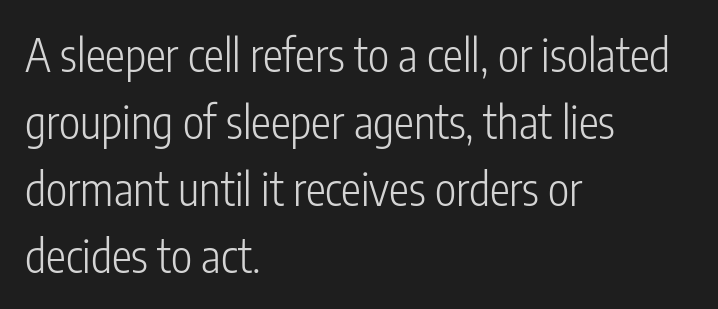
Q: Is the text bold? A: No.
Q: Is the text italic (slanted)? A: No, it is upright.
Q: Is the typeface a serif or a sans-serif typeface? A: Sans-serif.
Q: Is the text underlined? A: No.
Q: How is the paragraph aligned? A: Left-aligned.
Q: Is the spacing between letters normal or unusually wide? A: Normal.
Q: Is the spacing between lines tight, normal or loose? A: Normal.
Q: Width (condensed, normal, or wide)? A: Condensed.
Q: Stroke contrast? A: Low.
Q: x-height? A: Medium.
Q: Monospaced? A: No.
